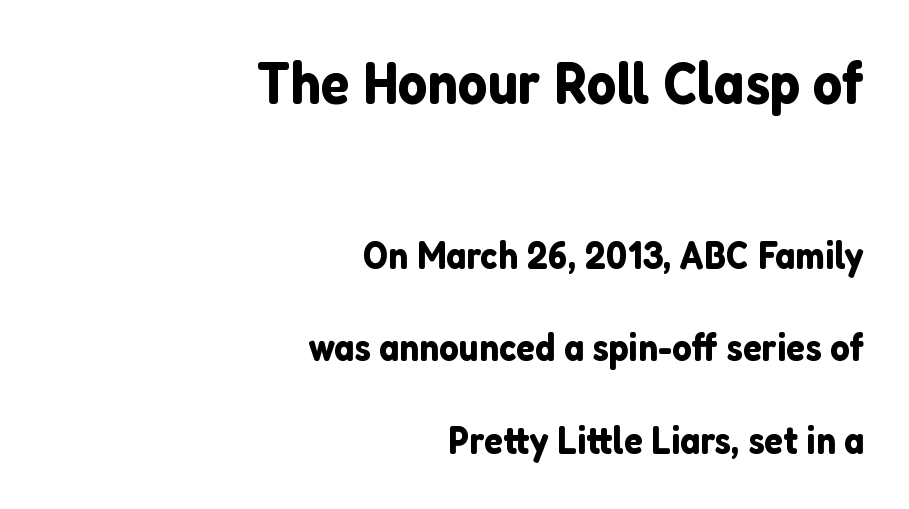
The image shows 59 px sans-serif type, upright; set right-aligned, loose line spacing (2.36x), normal letter spacing, not underlined; the first (top) block is 1.51x larger; low stroke contrast and a medium x-height.
